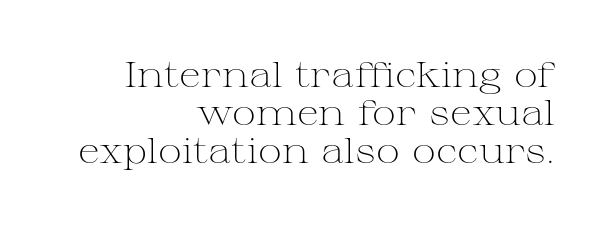
Q: Is the text bold? A: No.
Q: Is the text italic (slanted)? A: No, it is upright.
Q: Is the typeface a serif or a sans-serif typeface? A: Serif.
Q: Is the text underlined? A: No.
Q: How is the paragraph aligned? A: Right-aligned.
Q: Is the spacing between letters normal or unusually wide? A: Normal.
Q: Is the spacing between lines tight, normal or loose? A: Tight.
Q: Width (condensed, normal, or wide)? A: Wide.
Q: Stroke contrast? A: Medium.
Q: x-height? A: Medium.
Q: Monospaced? A: No.
